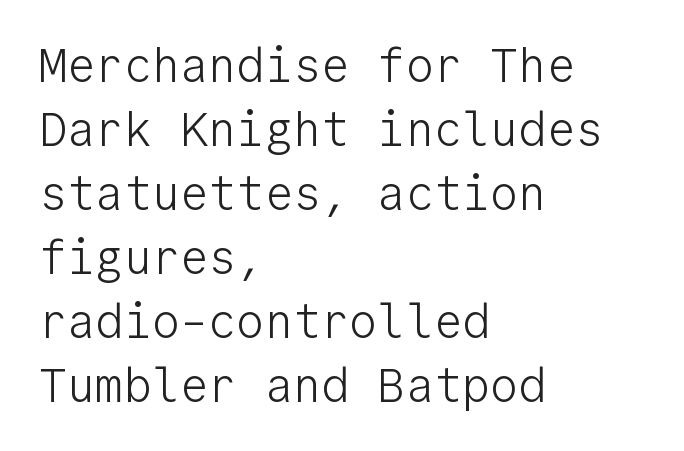
Q: Is the text bold? A: No.
Q: Is the text italic (slanted)? A: No, it is upright.
Q: Is the typeface a serif or a sans-serif typeface? A: Sans-serif.
Q: Is the text underlined? A: No.
Q: How is the paragraph aligned? A: Left-aligned.
Q: Is the spacing between letters normal or unusually wide? A: Normal.
Q: Is the spacing between lines tight, normal or loose? A: Normal.
Q: Width (condensed, normal, or wide)? A: Normal.
Q: Stroke contrast? A: Low.
Q: x-height? A: Medium.
Q: Monospaced? A: Yes.
